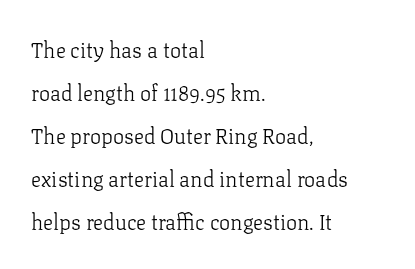
Descender tails drop into unmarked territory. Vertically, the passage feels expansive, rows floating well apart. The text block is weighted toward the left margin, trailing off unevenly rightward. Posture: straight, roman, zero tilt. No chunkiness to these letters — they're not bold. Inter-character spacing is left at the font's built-in metrics.
